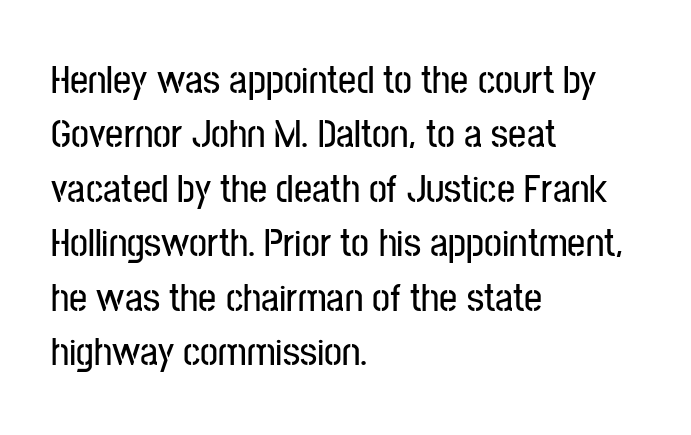
The image shows 40 px condensed sans-serif type, upright; set left-aligned, normal line spacing (1.36x), normal letter spacing, not underlined; low stroke contrast and a medium x-height.
